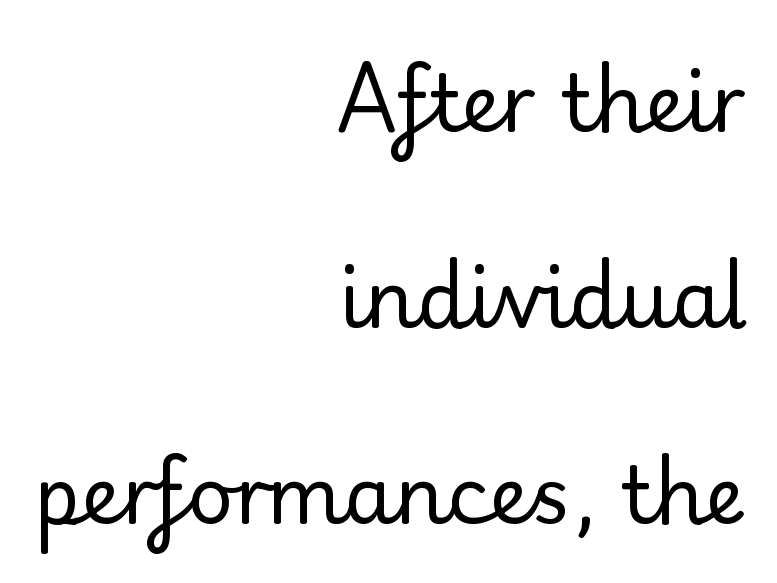
Q: Is the text bold? A: No.
Q: Is the text italic (slanted)? A: No, it is upright.
Q: Is the typeface a serif or a sans-serif typeface? A: Sans-serif.
Q: Is the text underlined? A: No.
Q: How is the paragraph aligned? A: Right-aligned.
Q: Is the spacing between letters normal or unusually wide? A: Normal.
Q: Is the spacing between lines tight, normal or loose? A: Loose.
Q: Width (condensed, normal, or wide)? A: Normal.
Q: Stroke contrast? A: Low.
Q: x-height? A: Small.
Q: Monospaced? A: No.
